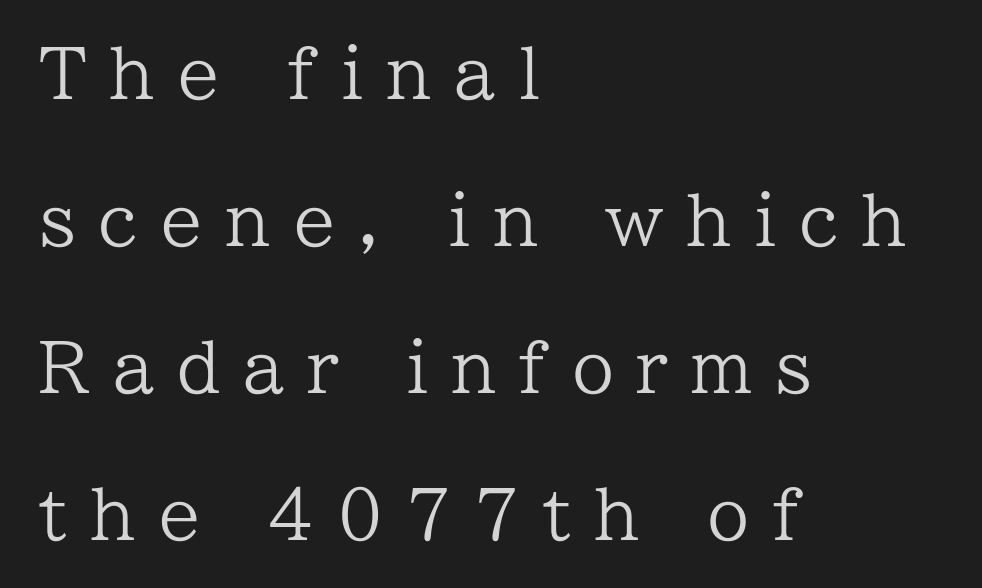
The image shows 68 px regular-weight serif type, upright; set left-aligned, loose line spacing (2.16x), unusually wide letter spacing (+0.33 em), not underlined; low stroke contrast and a medium x-height.
